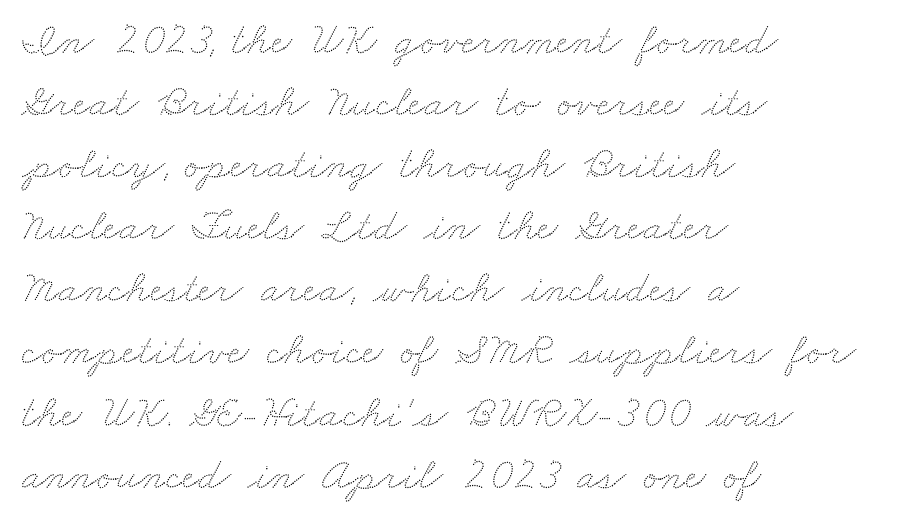
Is this a fixed-width face? No — the glyphs have proportional, varying widths. Leading matches the norm, producing a regular column. How are the letters spaced? Ordinarily, with no added tracking. No word sits above an underline.
